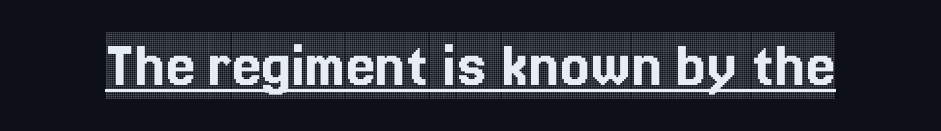
The image shows 66 px condensed serif type, upright; set normal letter spacing, underlined; a large x-height.
